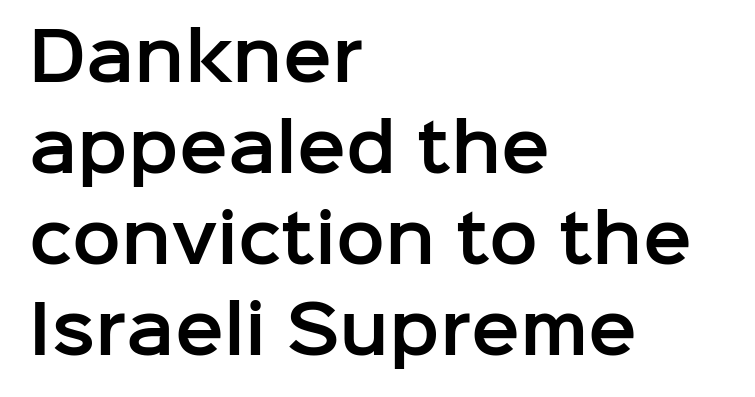
Q: Is the text italic (slanted)? A: No, it is upright.
Q: Is the typeface a serif or a sans-serif typeface? A: Sans-serif.
Q: Is the text underlined? A: No.
Q: How is the paragraph aligned? A: Left-aligned.
Q: Is the spacing between letters normal or unusually wide? A: Normal.
Q: Is the spacing between lines tight, normal or loose? A: Normal.
Q: Width (condensed, normal, or wide)? A: Normal.
Q: Stroke contrast? A: Low.
Q: x-height? A: Medium.
Q: Monospaced? A: No.
